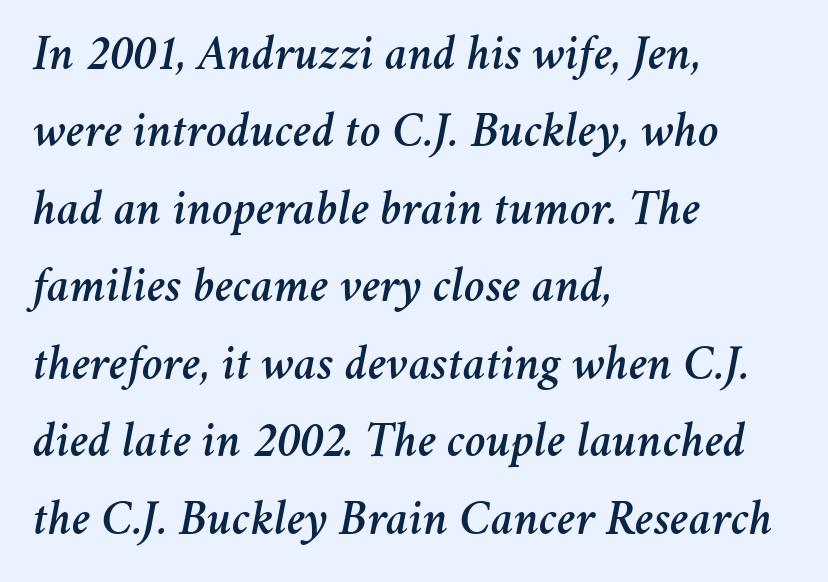
{"italic": "yes", "lean": "right", "slant_degrees": 11, "width": "normal", "stroke_contrast": "medium", "x_height": "medium", "monospaced": "no", "underline": "no", "align": "left", "line_spacing": "normal", "line_spacing_ratio": 1.55, "letter_spacing": "normal", "letter_spacing_em": 0.0, "glyph_px": 50}
